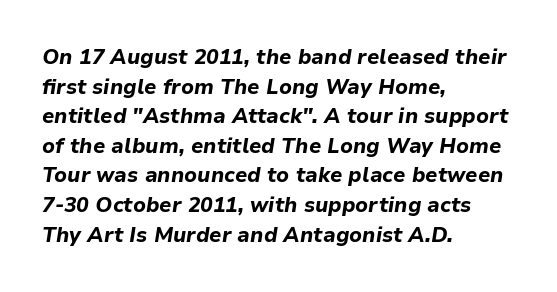
Q: Is the text bold? A: Yes.
Q: Is the text italic (slanted)? A: Yes, it leans right by about 9 degrees.
Q: Is the text underlined? A: No.
Q: How is the paragraph aligned? A: Left-aligned.
Q: Is the spacing between letters normal or unusually wide? A: Normal.
Q: Is the spacing between lines tight, normal or loose? A: Normal.
